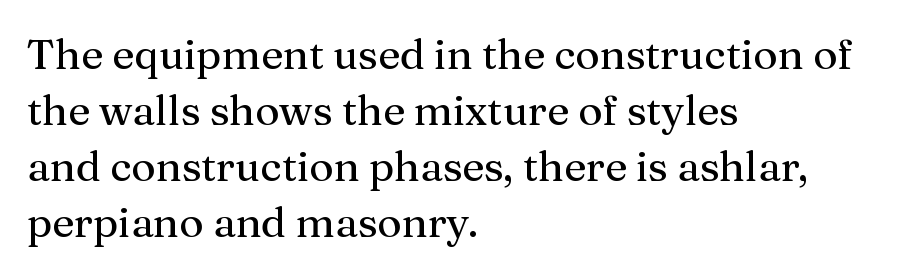
Here the designer chose a conventional face with non-uniform glyph widths. Is there any slant? The stems are plumb. You could call the tracking neutral — neither tight nor loose. The designer went with a serif here, giving each stem small feet. The space between consecutive lines is moderate.
